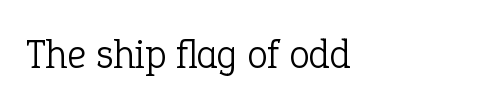
{"serif": "yes", "italic": "no", "bold": "no", "weight": "light", "width": "normal", "stroke_contrast": "low", "x_height": "medium", "monospaced": "no", "underline": "no", "letter_spacing": "normal", "letter_spacing_em": 0.0, "glyph_px": 41}
